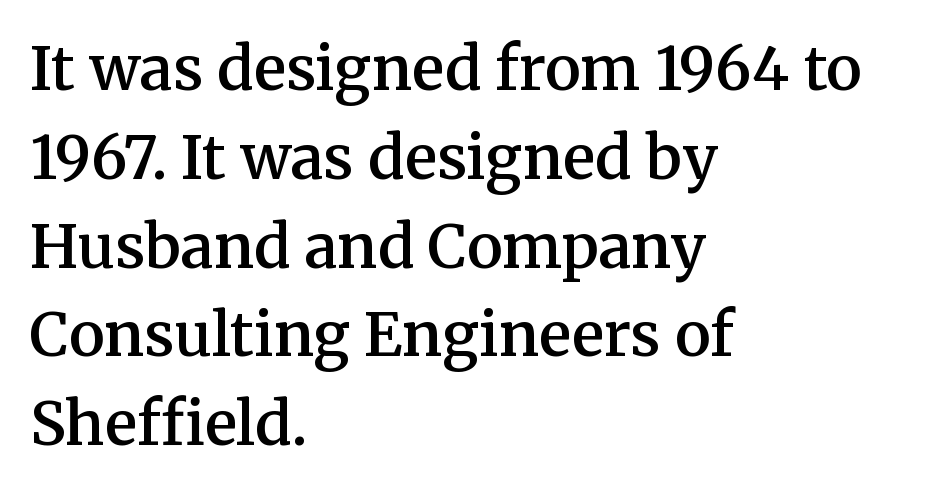
{"serif": "yes", "italic": "no", "bold": "semi", "weight": "semibold", "width": "normal", "stroke_contrast": "medium", "x_height": "medium", "monospaced": "no", "underline": "no", "align": "left", "line_spacing": "normal", "line_spacing_ratio": 1.48, "letter_spacing": "normal", "letter_spacing_em": 0.0, "glyph_px": 60}
